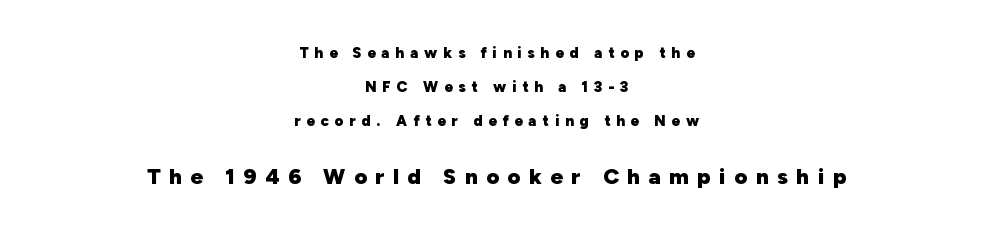
The image shows 22 px bold type, upright; set centered, loose line spacing (2.27x), unusually wide letter spacing (+0.39 em), not underlined; the second (bottom) block is 1.47x larger.
